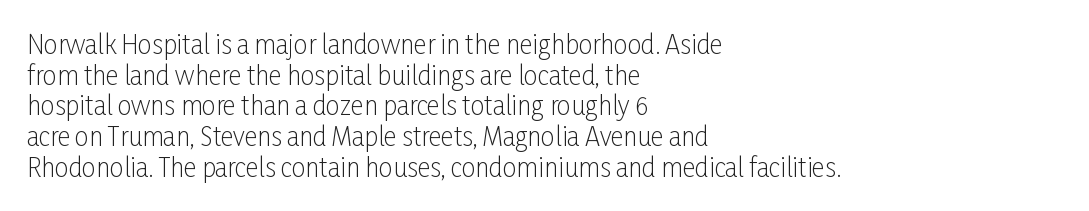
Q: Is the text bold? A: No.
Q: Is the text italic (slanted)? A: No, it is upright.
Q: Is the text underlined? A: No.
Q: How is the paragraph aligned? A: Left-aligned.
Q: Is the spacing between letters normal or unusually wide? A: Normal.
